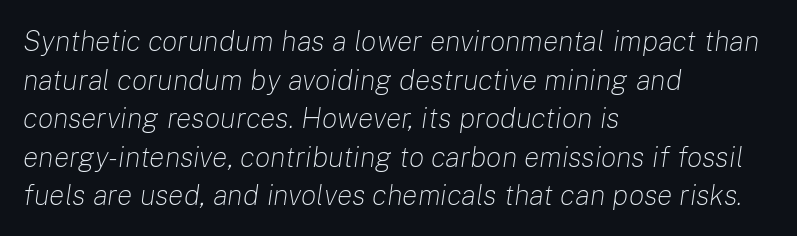
The image shows 29 px light type, italic (leaning right); set left-aligned, normal line spacing (1.33x), normal letter spacing, not underlined; low stroke contrast and a medium x-height.
